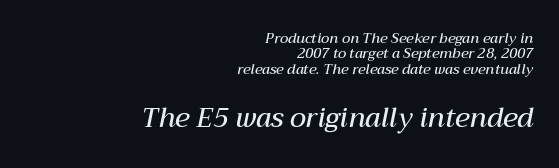
Q: Is the text bold? A: Semi-bold.
Q: Is the text italic (slanted)? A: Yes, it leans right by about 12 degrees.
Q: Is the text underlined? A: No.
Q: How is the paragraph aligned? A: Right-aligned.
Q: Is the spacing between letters normal or unusually wide? A: Normal.
Q: Is the spacing between lines tight, normal or loose? A: Tight.
Q: Which block of text is set in a larger size, the first (top) or the second (bottom)? A: The second (bottom) one.
